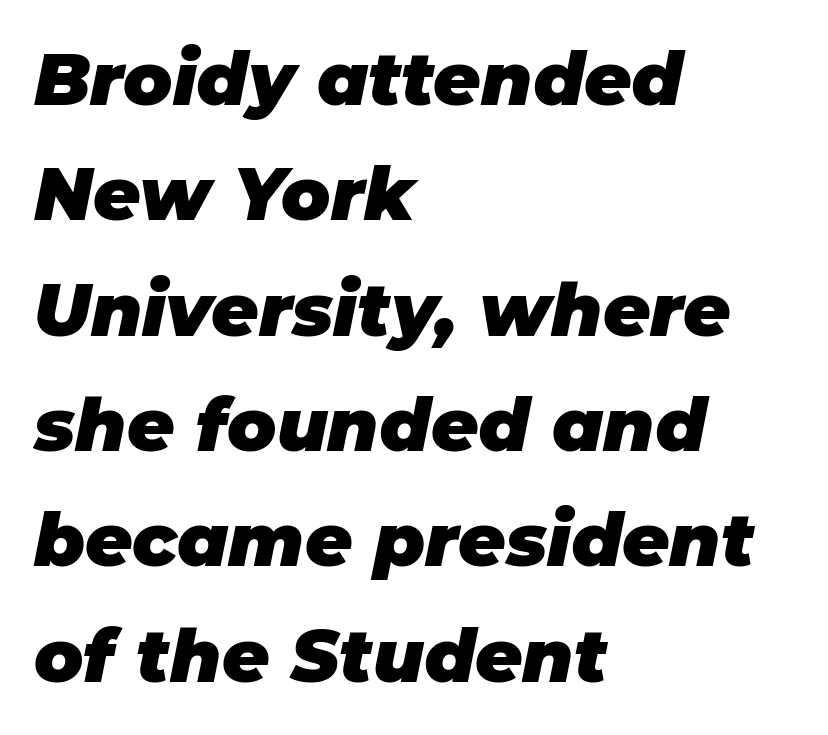
The image shows 73 px heavy type, italic (leaning right); set left-aligned, normal line spacing (1.58x), normal letter spacing, not underlined; low stroke contrast and a large x-height.
